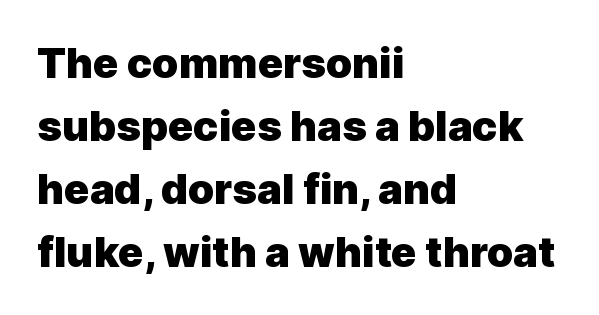
Q: Is the text bold? A: Yes.
Q: Is the text italic (slanted)? A: No, it is upright.
Q: Is the typeface a serif or a sans-serif typeface? A: Sans-serif.
Q: Is the text underlined? A: No.
Q: How is the paragraph aligned? A: Left-aligned.
Q: Is the spacing between letters normal or unusually wide? A: Normal.
Q: Is the spacing between lines tight, normal or loose? A: Normal.
Q: Width (condensed, normal, or wide)? A: Normal.
Q: x-height? A: Medium.
Q: Monospaced? A: No.
